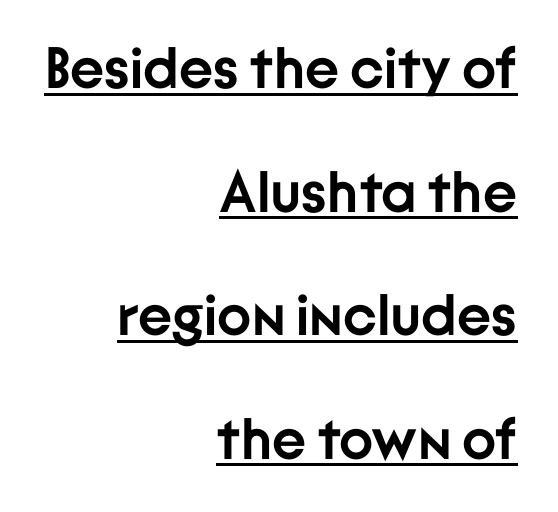
{"serif": "no", "italic": "no", "bold": "yes", "weight": "semibold", "width": "normal", "stroke_contrast": "low", "x_height": "medium", "monospaced": "no", "underline": "yes", "align": "right", "line_spacing": "loose", "line_spacing_ratio": 2.13, "letter_spacing": "normal", "letter_spacing_em": 0.0, "glyph_px": 58}
